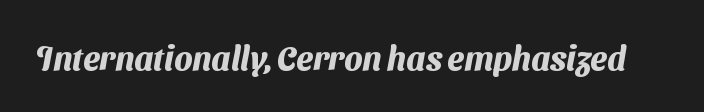
Q: Is the text bold? A: Yes.
Q: Is the typeface a serif or a sans-serif typeface? A: Sans-serif.
Q: Is the text underlined? A: No.
Q: Is the spacing between letters normal or unusually wide? A: Normal.
Q: Width (condensed, normal, or wide)? A: Normal.
Q: Stroke contrast? A: Medium.
Q: x-height? A: Medium.
Q: Monospaced? A: No.
